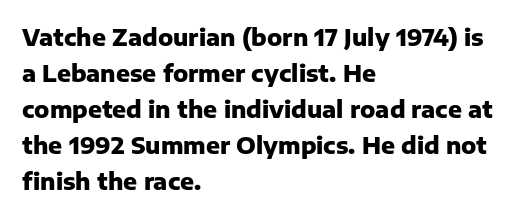
Q: Is the text bold? A: Yes.
Q: Is the text italic (slanted)? A: No, it is upright.
Q: Is the text underlined? A: No.
Q: How is the paragraph aligned? A: Left-aligned.
Q: Is the spacing between letters normal or unusually wide? A: Normal.
Q: Is the spacing between lines tight, normal or loose? A: Normal.
